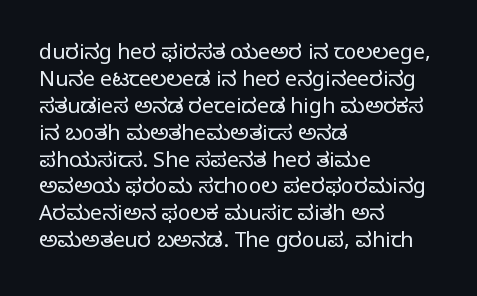
{"italic": "no", "bold": "no", "underline": "no", "align": "left", "line_spacing": "normal", "line_spacing_ratio": 1.28, "letter_spacing": "normal", "letter_spacing_em": 0.0, "glyph_px": 21}
